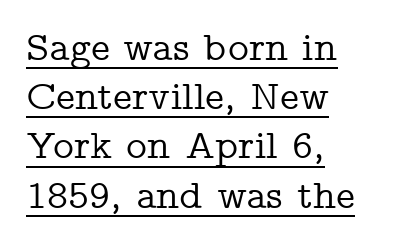
Spacing between characters is what you'd get straight out of the box. The string is rendered with underlining switched on. The compositor pushed each line to the left boundary. These lines were composed using upright roman letters. These lines are rendered in a variable-pitch font.
